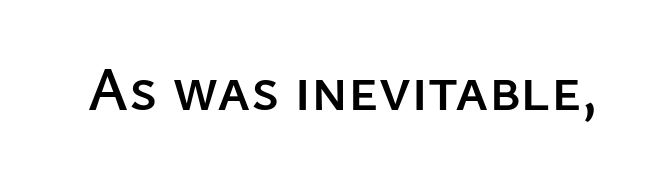
Q: Is the text italic (slanted)? A: No, it is upright.
Q: Is the typeface a serif or a sans-serif typeface? A: Sans-serif.
Q: Is the text underlined? A: No.
Q: Is the spacing between letters normal or unusually wide? A: Normal.
Q: Width (condensed, normal, or wide)? A: Normal.
Q: Stroke contrast? A: Low.
Q: x-height? A: Medium.
Q: Monospaced? A: No.
